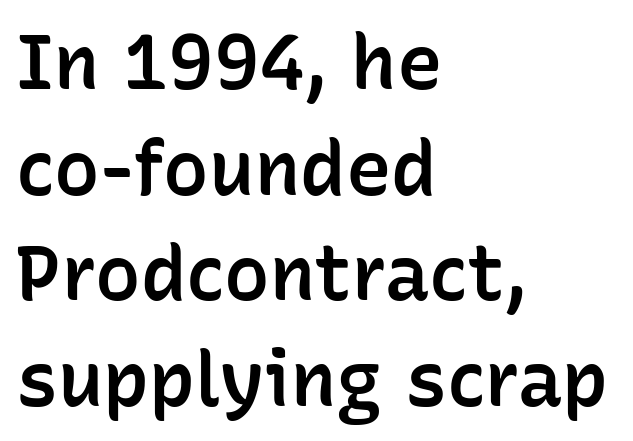
{"serif": "no", "italic": "no", "bold": "semi", "weight": "semibold", "width": "normal", "stroke_contrast": "low", "x_height": "medium", "monospaced": "no", "underline": "no", "align": "left", "line_spacing": "normal", "line_spacing_ratio": 1.39, "letter_spacing": "normal", "letter_spacing_em": 0.0, "glyph_px": 76}
